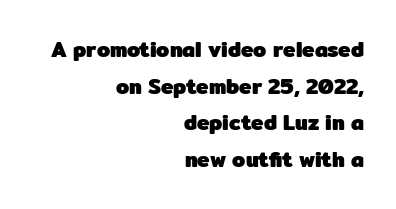
{"italic": "no", "bold": "yes", "underline": "no", "align": "right", "line_spacing_ratio": 1.75, "letter_spacing": "normal", "letter_spacing_em": 0.0, "glyph_px": 21}
